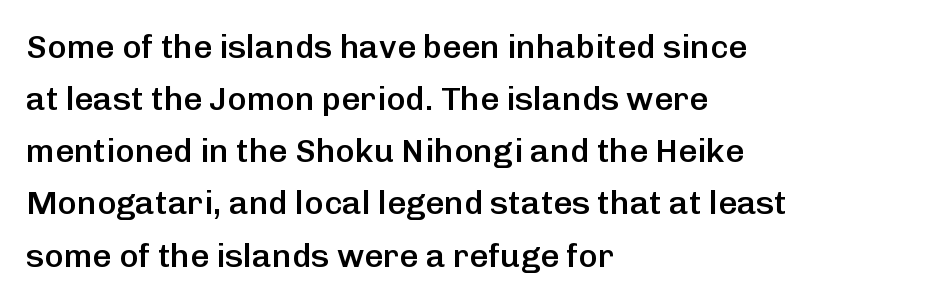
Q: Is the text bold? A: Semi-bold.
Q: Is the text italic (slanted)? A: No, it is upright.
Q: Is the typeface a serif or a sans-serif typeface? A: Sans-serif.
Q: Is the text underlined? A: No.
Q: How is the paragraph aligned? A: Left-aligned.
Q: Is the spacing between letters normal or unusually wide? A: Normal.
Q: Is the spacing between lines tight, normal or loose? A: Normal.
Q: Width (condensed, normal, or wide)? A: Normal.
Q: Stroke contrast? A: Low.
Q: x-height? A: Medium.
Q: Monospaced? A: No.
